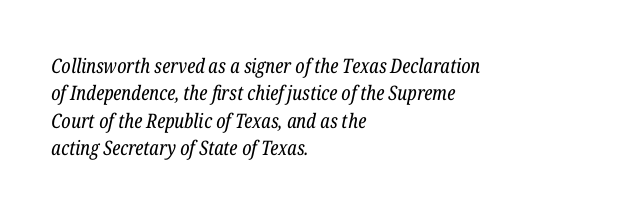
{"italic": "yes", "lean": "right", "slant_degrees": 12, "bold": "no", "underline": "no", "align": "left", "line_spacing": "normal", "line_spacing_ratio": 1.37, "letter_spacing": "normal", "letter_spacing_em": 0.0, "glyph_px": 20}
